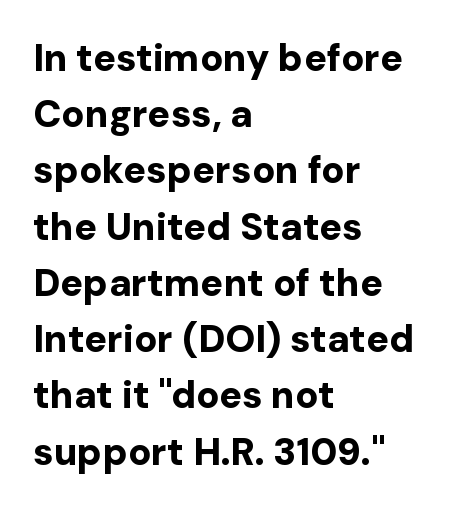
The image shows 38 px bold sans-serif type, upright; set left-aligned, normal line spacing (1.48x), normal letter spacing, not underlined; low stroke contrast and a medium x-height.
